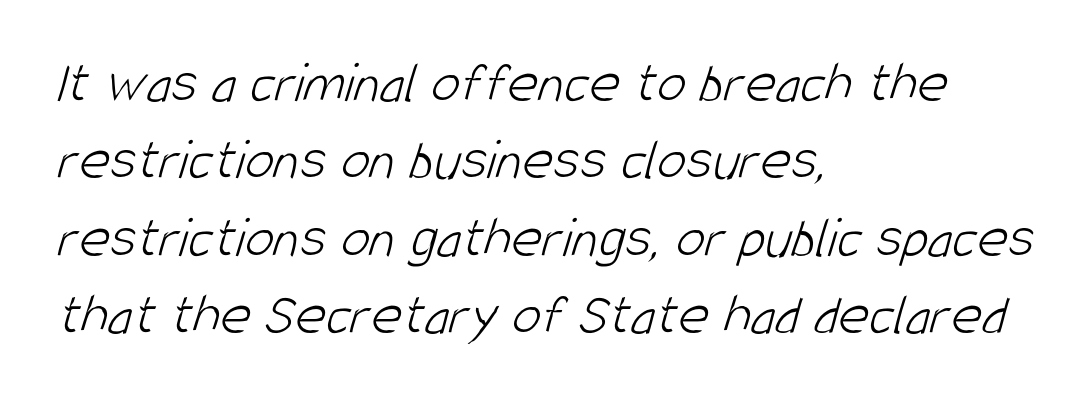
Q: Is the text bold? A: No.
Q: Is the typeface a serif or a sans-serif typeface? A: Sans-serif.
Q: Is the text underlined? A: No.
Q: How is the paragraph aligned? A: Left-aligned.
Q: Is the spacing between letters normal or unusually wide? A: Normal.
Q: Is the spacing between lines tight, normal or loose? A: Normal.
Q: Width (condensed, normal, or wide)? A: Condensed.
Q: Stroke contrast? A: Low.
Q: x-height? A: Large.
Q: Monospaced? A: No.
